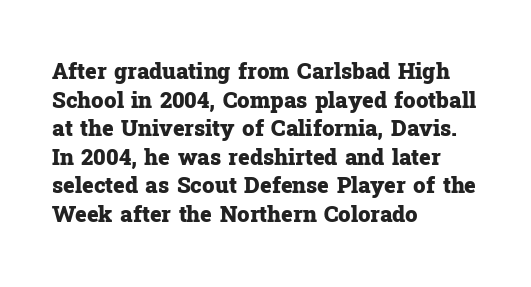
The image shows 22 px bold type, upright; set left-aligned, normal line spacing (1.3x), normal letter spacing, not underlined.
